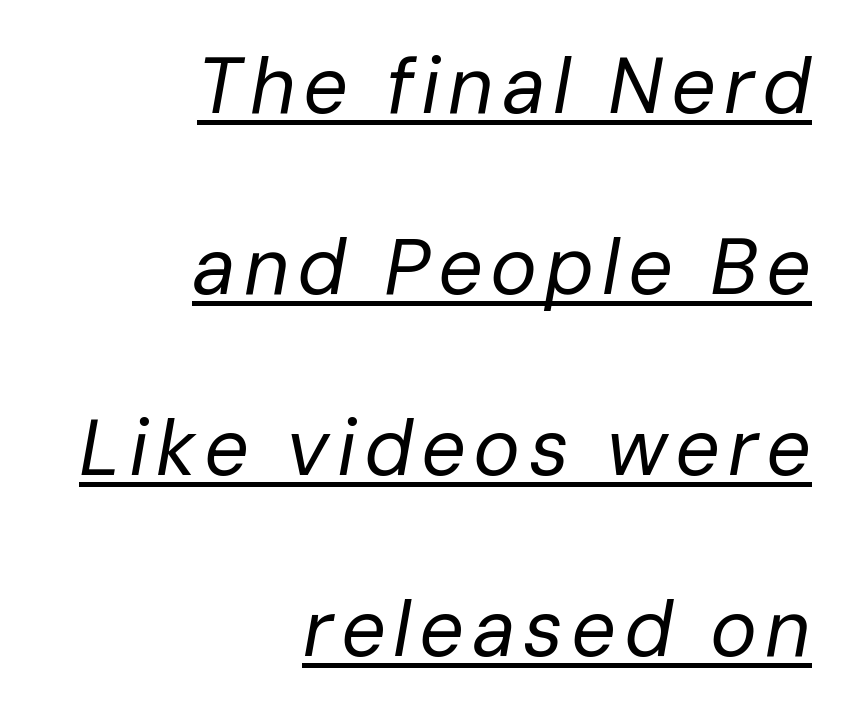
Q: Is the text bold? A: No.
Q: Is the text italic (slanted)? A: Yes, it leans right by about 10 degrees.
Q: Is the text underlined? A: Yes.
Q: How is the paragraph aligned? A: Right-aligned.
Q: Is the spacing between lines tight, normal or loose? A: Loose.
Q: Width (condensed, normal, or wide)? A: Normal.
Q: Stroke contrast? A: Low.
Q: x-height? A: Medium.
Q: Monospaced? A: No.
